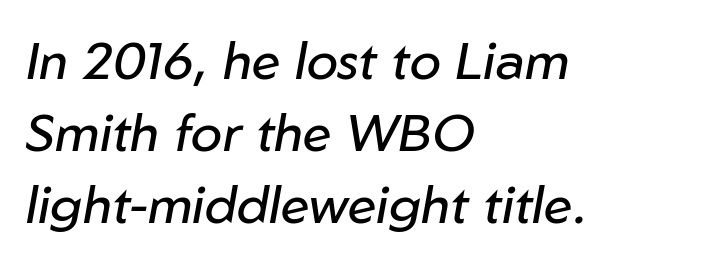
Q: Is the text bold? A: No.
Q: Is the text italic (slanted)? A: Yes, it leans right by about 10 degrees.
Q: Is the text underlined? A: No.
Q: How is the paragraph aligned? A: Left-aligned.
Q: Is the spacing between letters normal or unusually wide? A: Normal.
Q: Is the spacing between lines tight, normal or loose? A: Normal.
Q: Width (condensed, normal, or wide)? A: Normal.
Q: Stroke contrast? A: Low.
Q: x-height? A: Medium.
Q: Monospaced? A: No.
